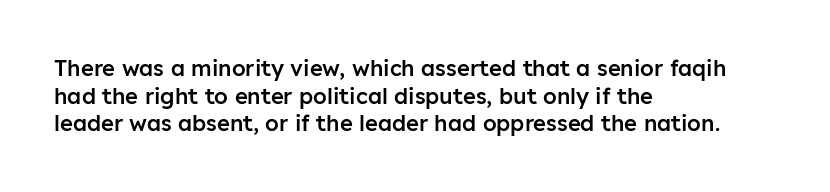
{"italic": "no", "bold": "semi", "underline": "no", "align": "left", "line_spacing": "normal", "line_spacing_ratio": 1.26, "letter_spacing": "normal", "letter_spacing_em": 0.0, "glyph_px": 22}
